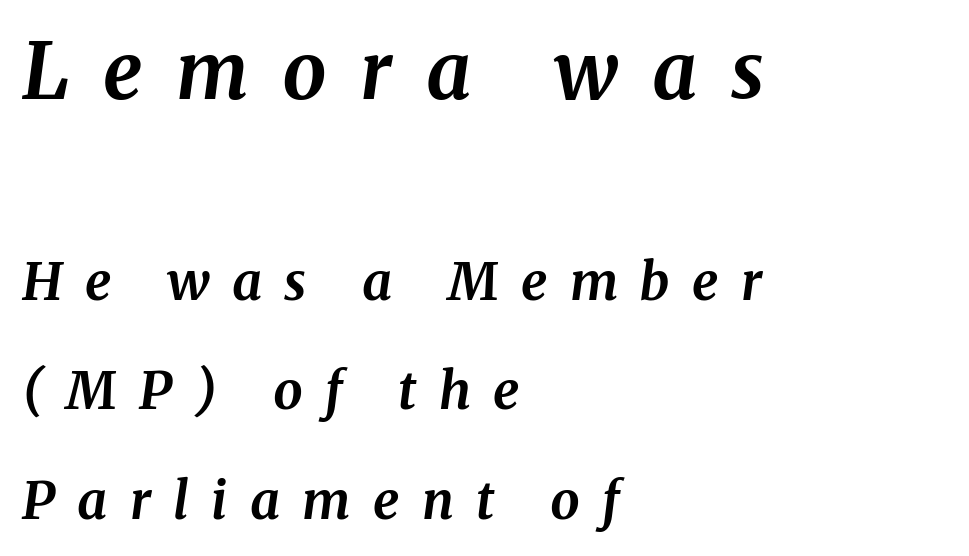
{"serif": "yes", "italic": "yes", "lean": "right", "slant_degrees": 8, "bold": "yes", "weight": "bold", "width": "normal", "stroke_contrast": "medium", "x_height": "medium", "monospaced": "no", "underline": "no", "align": "left", "line_spacing": "loose", "line_spacing_ratio": 2.1, "letter_spacing": "wide", "letter_spacing_em": 0.43, "larger_block": "first", "size_ratio": 1.5, "glyph_px": 78}
